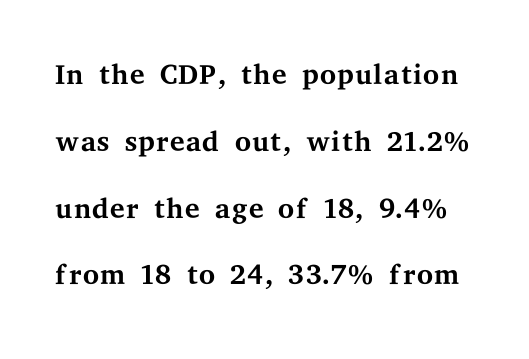
Q: Is the text bold? A: No.
Q: Is the text italic (slanted)? A: No, it is upright.
Q: Is the typeface a serif or a sans-serif typeface? A: Serif.
Q: Is the text underlined? A: No.
Q: Is the spacing between letters normal or unusually wide? A: Normal.
Q: Is the spacing between lines tight, normal or loose? A: Normal.
Q: Width (condensed, normal, or wide)? A: Wide.
Q: Stroke contrast? A: Medium.
Q: x-height? A: Medium.
Q: Monospaced? A: No.
